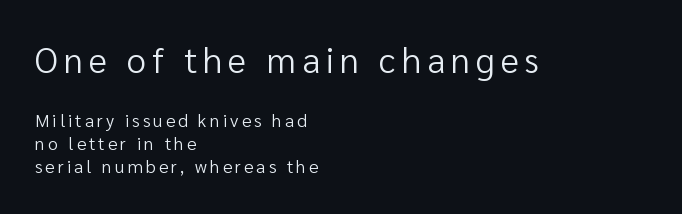
{"serif": "no", "italic": "no", "bold": "no", "weight": "regular", "width": "normal", "stroke_contrast": "low", "x_height": "medium", "monospaced": "no", "underline": "no", "align": "left", "line_spacing": "normal", "line_spacing_ratio": 1.27, "larger_block": "first", "size_ratio": 1.94, "glyph_px": 35}
